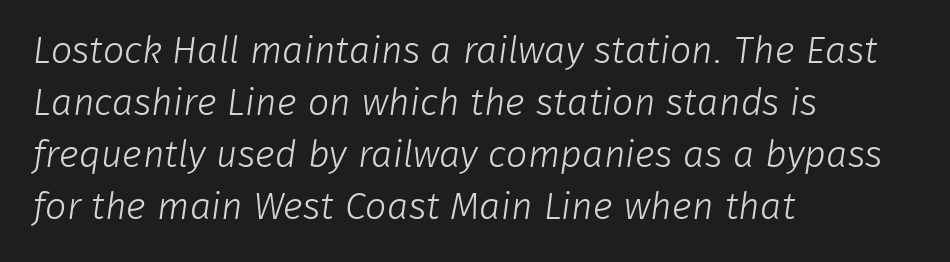
The image shows 38 px light sans-serif type; set left-aligned, normal line spacing (1.37x), normal letter spacing, not underlined; low stroke contrast and a medium x-height.
